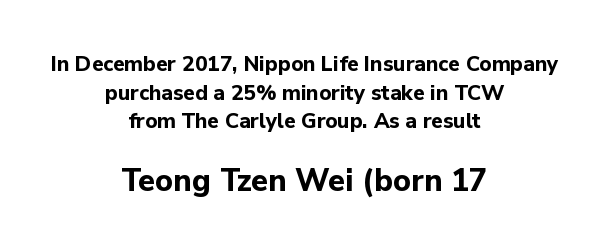
{"serif": "no", "italic": "no", "bold": "yes", "weight": "bold", "width": "normal", "stroke_contrast": "low", "x_height": "medium", "monospaced": "no", "underline": "no", "align": "center", "line_spacing": "normal", "line_spacing_ratio": 1.36, "letter_spacing": "normal", "letter_spacing_em": 0.0, "larger_block": "second", "size_ratio": 1.48, "glyph_px": 31}
